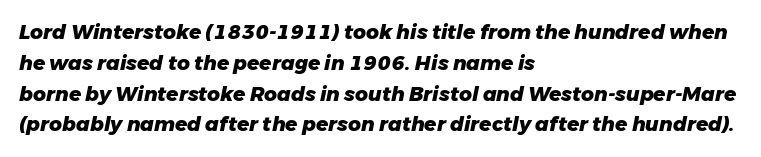
Q: Is the text bold? A: Yes.
Q: Is the text italic (slanted)? A: Yes, it leans right by about 11 degrees.
Q: Is the text underlined? A: No.
Q: How is the paragraph aligned? A: Left-aligned.
Q: Is the spacing between letters normal or unusually wide? A: Normal.
Q: Is the spacing between lines tight, normal or loose? A: Normal.
